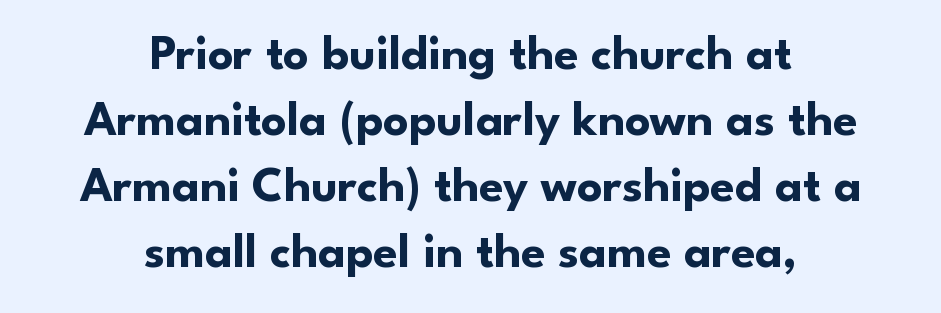
Caption: standard tracking, unaltered. The rendering positions every line midway between the sides. The block of text has a typical density, with ordinary space between rows. This rendering features lettering with no underline. Each letter keeps its own natural width here, so spacing adapts to shape. The type sits square on the baseline with zero lean.
